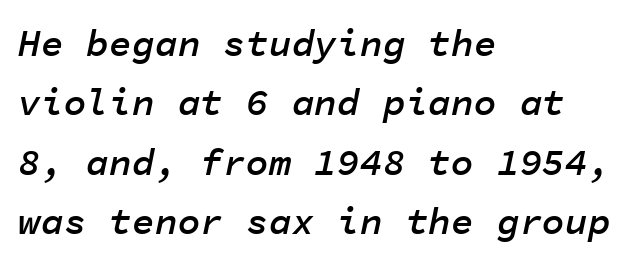
{"italic": "yes", "lean": "right", "slant_degrees": 11, "bold": "semi", "weight": "semibold", "width": "normal", "stroke_contrast": "low", "x_height": "medium", "monospaced": "yes", "underline": "no", "align": "left", "line_spacing": "normal", "line_spacing_ratio": 1.56, "letter_spacing": "normal", "letter_spacing_em": 0.0, "glyph_px": 38}
